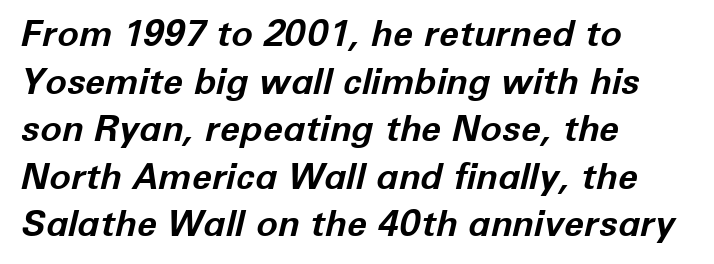
The rendering uses natural spacing where letterforms have individual widths. Quick note: underline off. These lines keep a tight, regular rhythm from letter to letter. Observe the lean: these are italic letterforms. Baseline-to-baseline distance is the conventional proportion of letter height.
